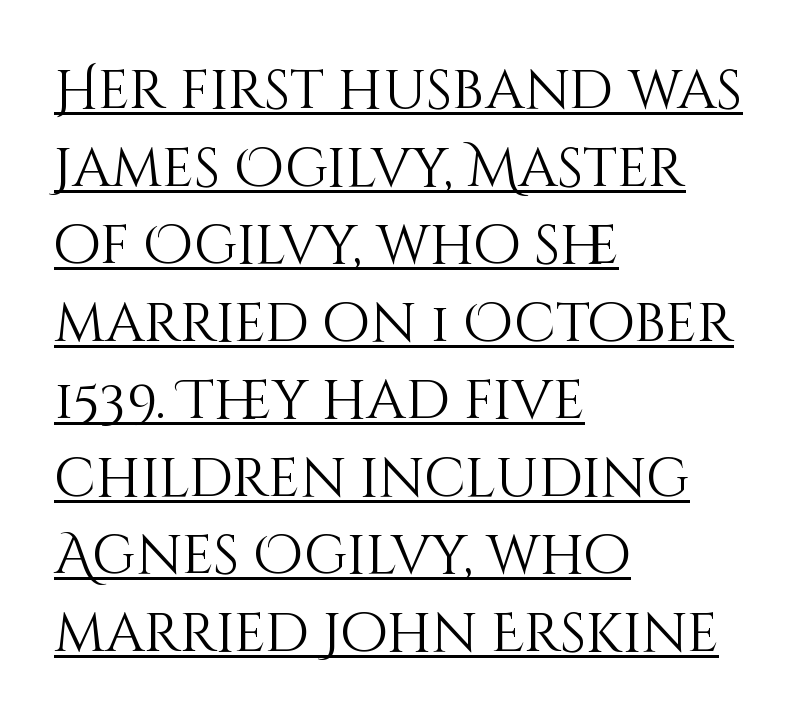
{"italic": "no", "bold": "no", "weight": "light", "width": "normal", "stroke_contrast": "medium", "x_height": "large", "monospaced": "no", "underline": "yes", "align": "left", "line_spacing": "normal", "line_spacing_ratio": 1.41, "letter_spacing": "normal", "letter_spacing_em": 0.0, "glyph_px": 55}
